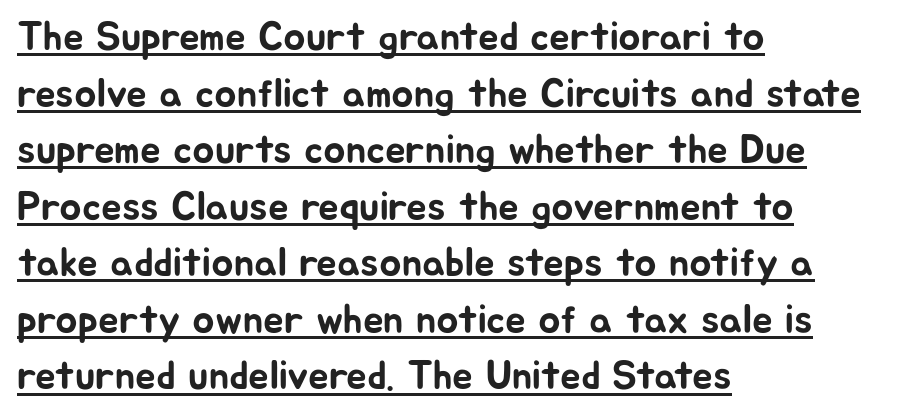
The image shows 41 px sans-serif type, upright; set left-aligned, normal line spacing (1.38x), normal letter spacing, underlined; low stroke contrast and a medium x-height.
